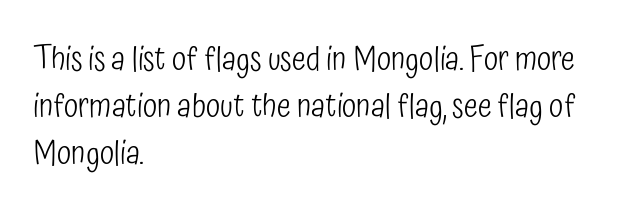
{"serif": "no", "italic": "no", "bold": "no", "weight": "light", "width": "condensed", "stroke_contrast": "low", "x_height": "medium", "monospaced": "no", "underline": "no", "align": "left", "line_spacing": "normal", "line_spacing_ratio": 1.42, "letter_spacing": "normal", "letter_spacing_em": 0.0, "glyph_px": 33}
